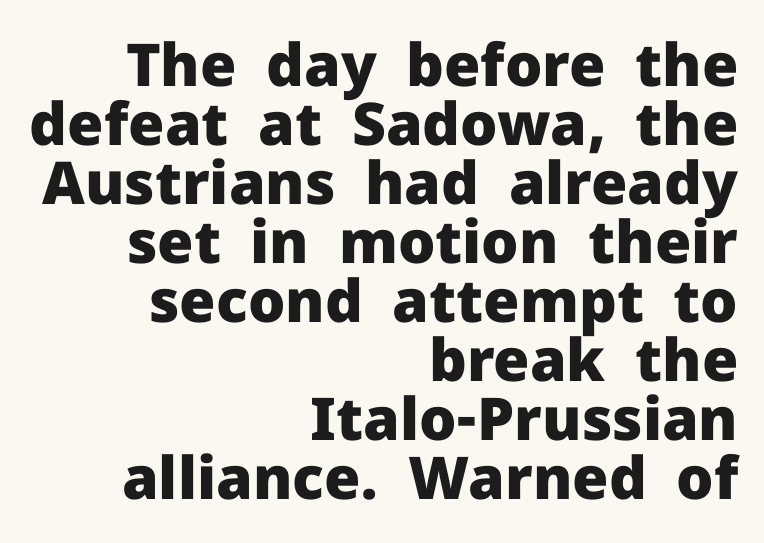
Thick stems and heavy bowls — unmistakably bold. Serifs: no, the terminals of the letterforms are clean. Posture: upright roman. Glance below the letters and you will spot only blank space. Compared with typical body copy, the letter spacing here is the same. The passage shown is typed in a proportional face where columns would drift.
